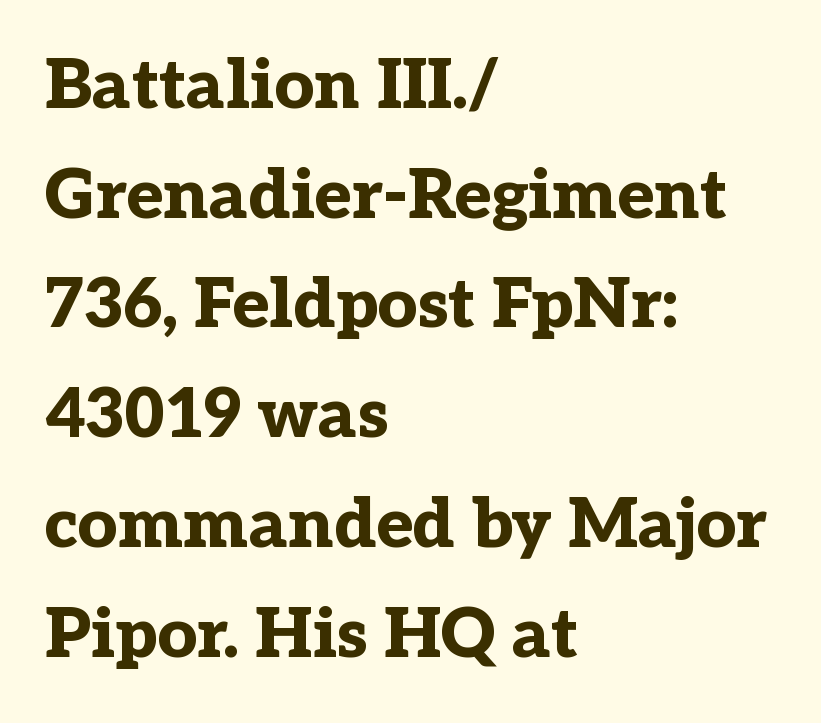
Q: Is the text bold? A: Yes.
Q: Is the text italic (slanted)? A: No, it is upright.
Q: Is the typeface a serif or a sans-serif typeface? A: Serif.
Q: Is the text underlined? A: No.
Q: How is the paragraph aligned? A: Left-aligned.
Q: Is the spacing between letters normal or unusually wide? A: Normal.
Q: Is the spacing between lines tight, normal or loose? A: Normal.
Q: Width (condensed, normal, or wide)? A: Normal.
Q: Stroke contrast? A: Low.
Q: x-height? A: Medium.
Q: Monospaced? A: No.
